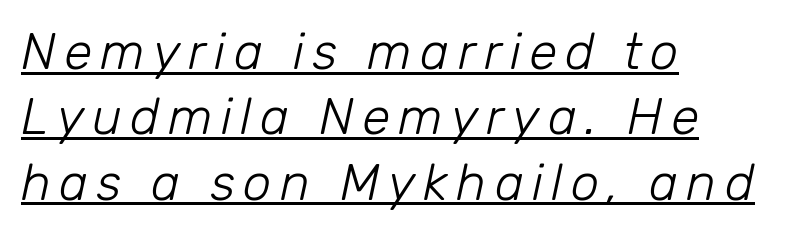
What decoration does the sample have? An underline. Quick note: italic. This sample keeps an unexceptional amount of space between lines. Think of a printed novel: that variable character pitch is what you see here.
